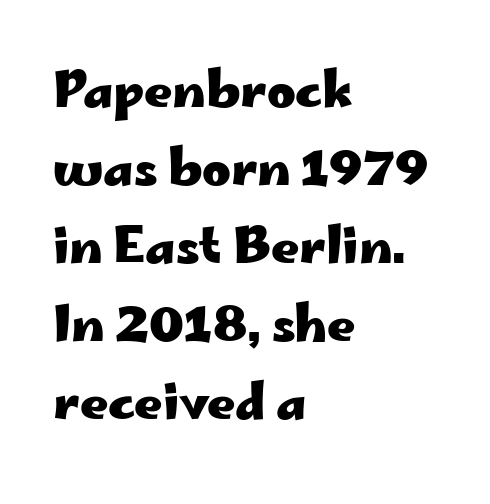
This rendering uses left alignment, leaving the right contour irregular. Leading: standard. Each glyph is drawn with heavy, bold strokes. Rendered with straight, roman letterforms. Rule under the text: the space is simply empty. Tracking value appears to be zero — textbook default spacing.
